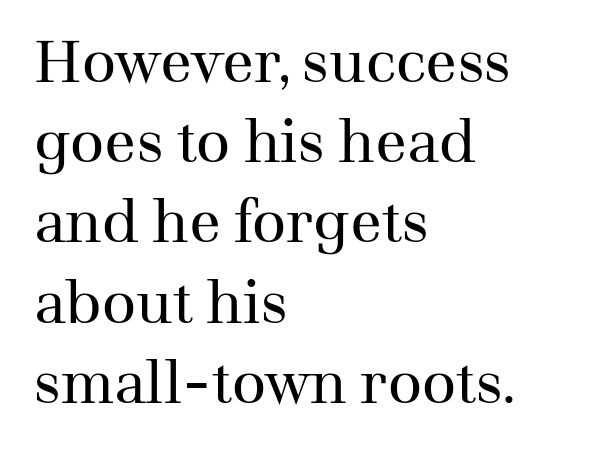
The lines in this sample share a left origin and differ only in where they stop. Italic? Not at all — the glyphs are vertical. Successive baselines arrive at the customary interval. Is the type heavy? It reads as light-to-regular instead.
